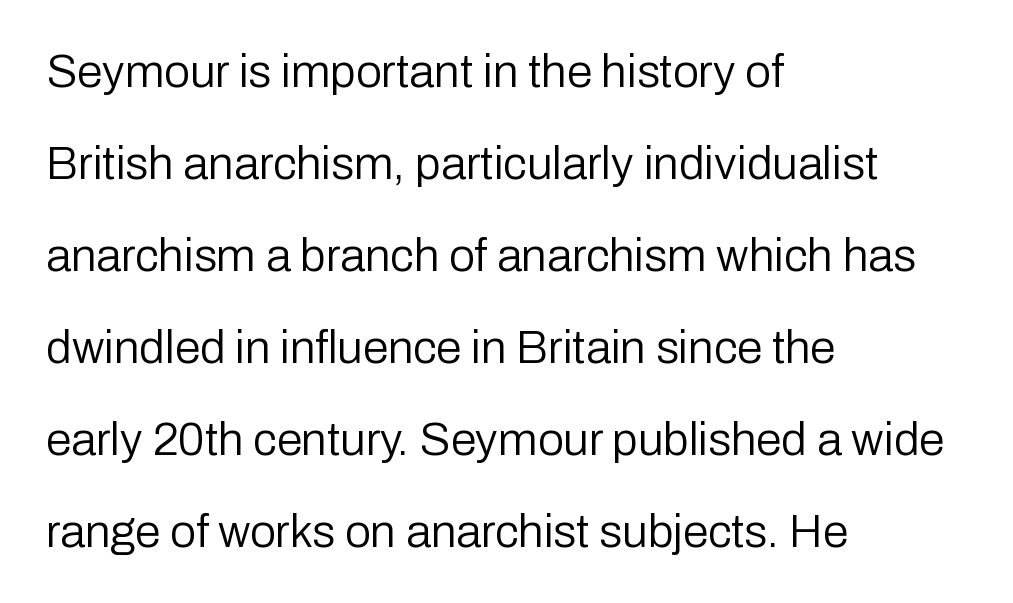
Q: Is the text bold? A: No.
Q: Is the text italic (slanted)? A: No, it is upright.
Q: Is the typeface a serif or a sans-serif typeface? A: Sans-serif.
Q: Is the text underlined? A: No.
Q: How is the paragraph aligned? A: Left-aligned.
Q: Is the spacing between letters normal or unusually wide? A: Normal.
Q: Is the spacing between lines tight, normal or loose? A: Loose.
Q: Width (condensed, normal, or wide)? A: Normal.
Q: Stroke contrast? A: Low.
Q: x-height? A: Medium.
Q: Monospaced? A: No.
